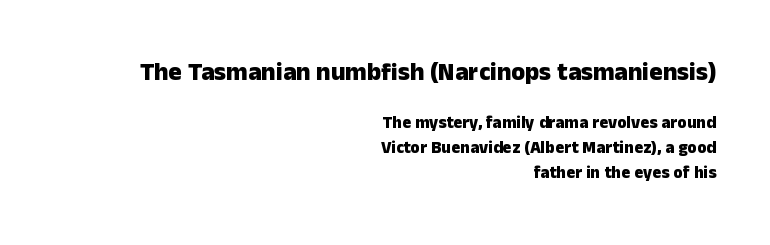
One glance says typical: line gaps are just what's usual. No italicization has been applied; the sample stays upright. A dark, heavy texture on the line: the type is bold. Note: larger setting up top, smaller setting below. In CSS terms this would be text-align: right.
